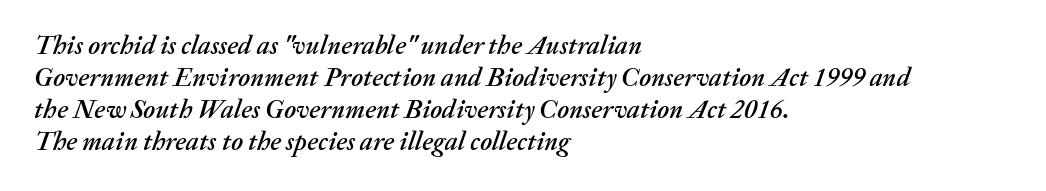
Q: Is the text italic (slanted)? A: Yes, it leans right by about 20 degrees.
Q: Is the text underlined? A: No.
Q: How is the paragraph aligned? A: Left-aligned.
Q: Is the spacing between letters normal or unusually wide? A: Normal.
